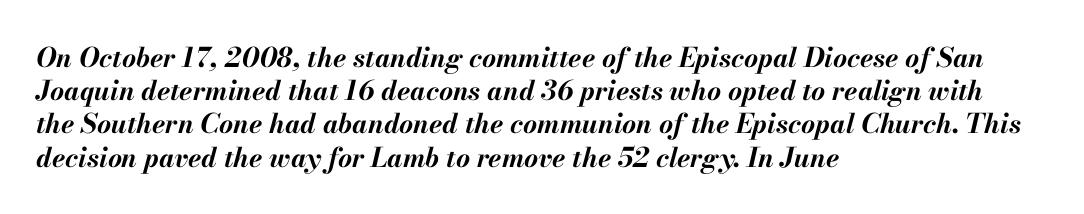
Here the glyphs are tracked normally, forming tight word shapes. The baseline area is clear. The lines in this sample share a left origin and differ only in where they stop. Is the type slanted? Yes — the strokes lean at a clear angle. Strokes here are thick enough to call this a true bold.
